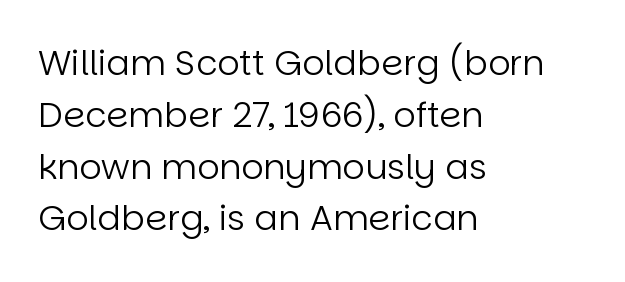
{"serif": "no", "italic": "no", "bold": "no", "weight": "regular", "width": "normal", "stroke_contrast": "low", "x_height": "large", "monospaced": "no", "underline": "no", "align": "left", "line_spacing": "normal", "line_spacing_ratio": 1.48, "letter_spacing": "normal", "letter_spacing_em": 0.0, "glyph_px": 35}
